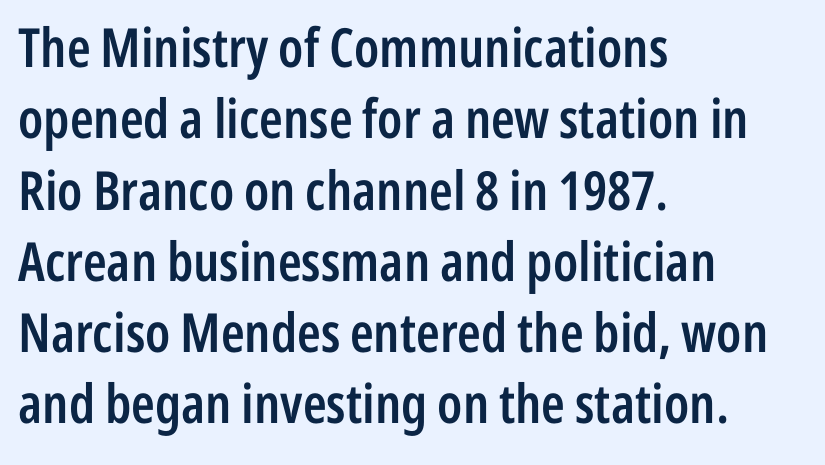
{"serif": "no", "italic": "no", "bold": "semi", "weight": "semibold", "width": "condensed", "stroke_contrast": "low", "x_height": "medium", "monospaced": "no", "underline": "no", "align": "left", "line_spacing": "normal", "line_spacing_ratio": 1.32, "letter_spacing": "normal", "letter_spacing_em": 0.0, "glyph_px": 54}
